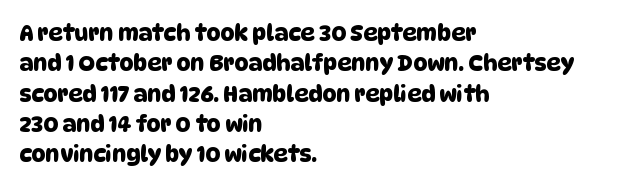
Q: Is the text underlined? A: No.
Q: How is the paragraph aligned? A: Left-aligned.
Q: Is the spacing between letters normal or unusually wide? A: Normal.
Q: Is the spacing between lines tight, normal or loose? A: Normal.
